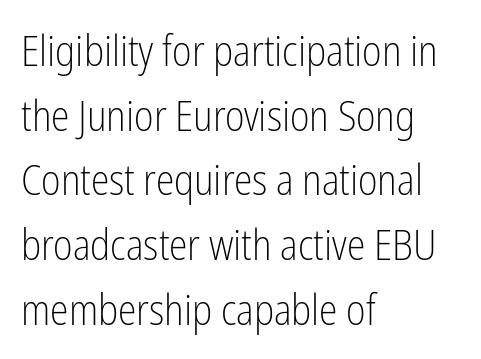
The image shows 42 px light, condensed sans-serif type, upright; set left-aligned, normal line spacing (1.54x), normal letter spacing, not underlined; low stroke contrast and a medium x-height.
